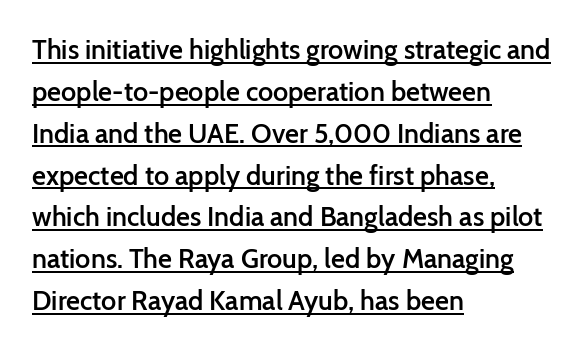
Each line of the rendering has a horizontal stroke beneath the glyphs. These words are printed semibold, heavier than regular yet not bold. Typeset ragged right — the left edge is the straight one. This sample keeps an unexceptional amount of space between lines.
